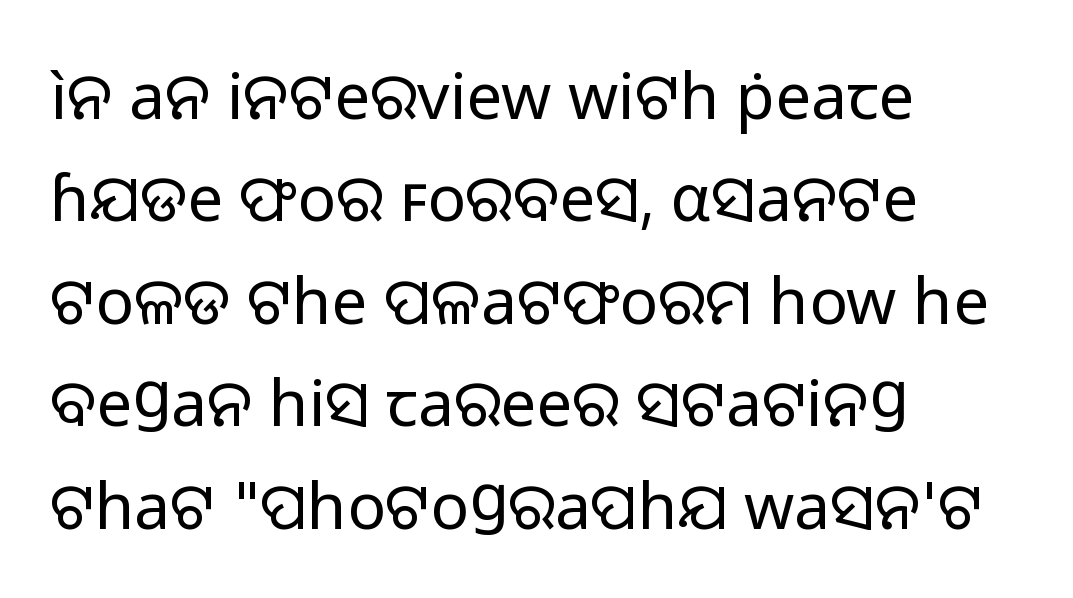
{"serif": "no", "italic": "no", "bold": "no", "weight": "regular", "width": "normal", "stroke_contrast": "low", "x_height": "medium", "monospaced": "no", "underline": "no", "align": "left", "line_spacing": "normal", "line_spacing_ratio": 1.6, "letter_spacing": "normal", "letter_spacing_em": 0.0, "glyph_px": 64}
